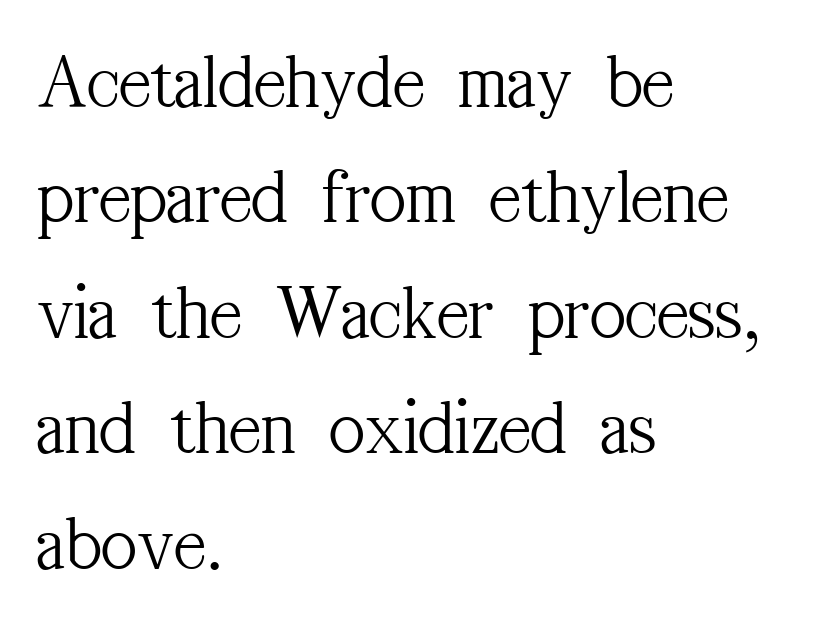
A quiet, ordinary-to-light weight characterises the typeface. Line spacing here is normal. Note the varied advance widths — an 'i' is clearly narrower than an 'm'. The area under the type is left untouched. What stands out about the letter spacing? Nothing — it is the standard amount.
